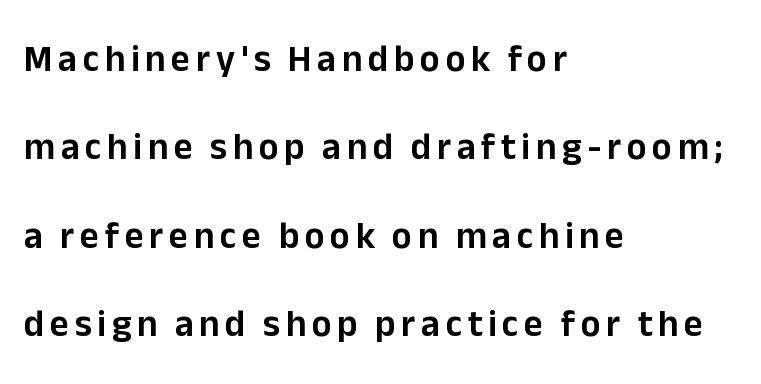
The image shows 37 px sans-serif type, upright; set left-aligned, loose line spacing (2.39x), not underlined; low stroke contrast and a medium x-height.
